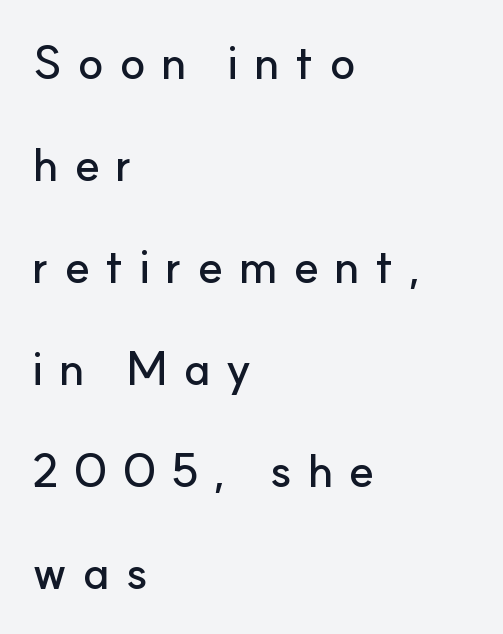
The image shows 47 px sans-serif type, upright; set left-aligned, loose line spacing (2.17x), unusually wide letter spacing (+0.32 em), not underlined; low stroke contrast and a small x-height.
